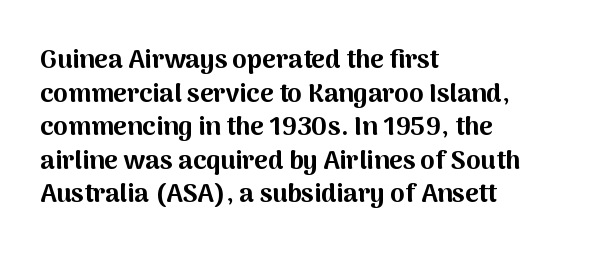
Regarding leading, the lines here are spaced in the standard way. Nothing unusual about the tracking: characters are spaced as the font intends. Clear beneath every line of the passage. The compositor pushed each line to the left boundary. Ascenders rise straight up at ninety degrees. The font is running at its bold setting.
